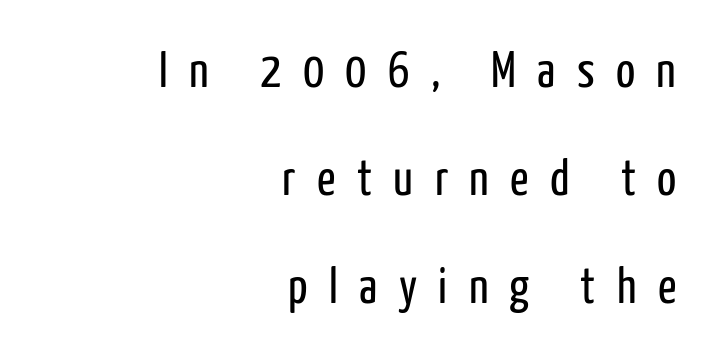
{"serif": "no", "italic": "no", "bold": "no", "weight": "regular", "width": "condensed", "stroke_contrast": "low", "x_height": "medium", "monospaced": "no", "underline": "no", "align": "right", "line_spacing": "loose", "line_spacing_ratio": 2.12, "letter_spacing": "wide", "letter_spacing_em": 0.42, "glyph_px": 51}
